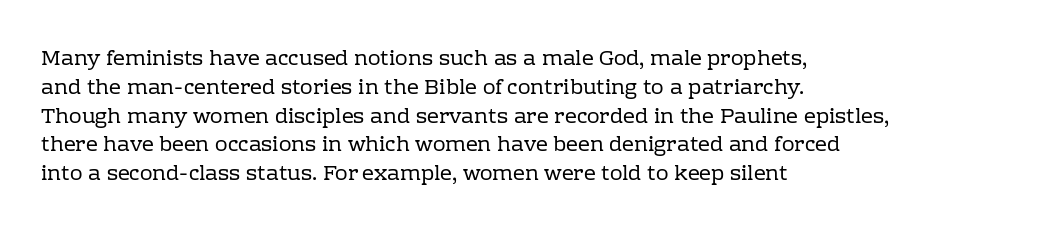
Q: Is the text bold? A: No.
Q: Is the text italic (slanted)? A: No, it is upright.
Q: Is the text underlined? A: No.
Q: How is the paragraph aligned? A: Left-aligned.
Q: Is the spacing between letters normal or unusually wide? A: Normal.
Q: Is the spacing between lines tight, normal or loose? A: Normal.
